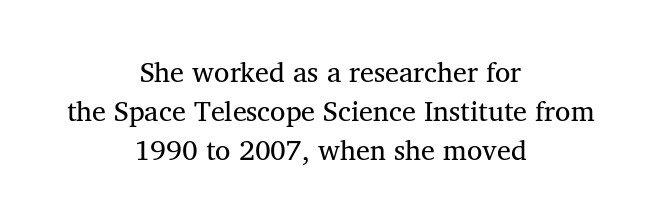
These lines are rendered in a variable-pitch font. This is serif lettering, the kind often seen in printed books. Descender tails drop into unmarked territory. The typesetting does not lean heavy: it is not bold. The lines in this sample share a center point and differ in where they start and stop. A typesetter would mark this as roman, not italic.
